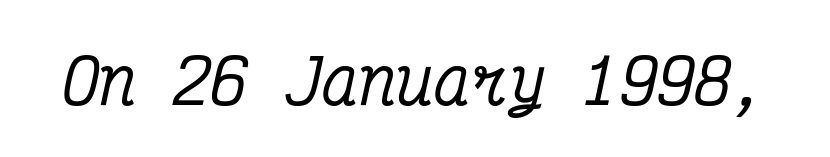
The image shows 62 px condensed serif type, italic (leaning right), monospaced; set normal letter spacing, not underlined; medium stroke contrast and a medium x-height.
